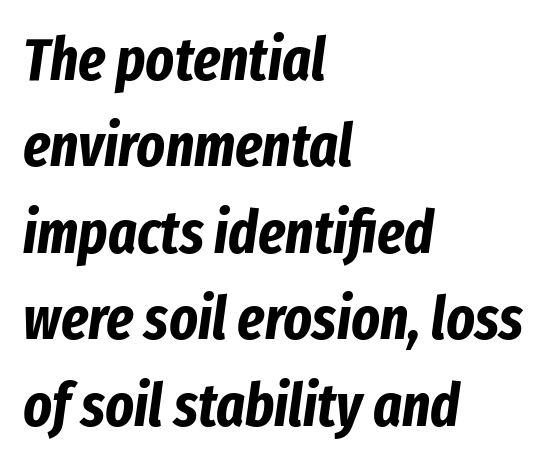
Q: Is the text bold? A: Yes.
Q: Is the text italic (slanted)? A: Yes, it leans right by about 8 degrees.
Q: Is the text underlined? A: No.
Q: How is the paragraph aligned? A: Left-aligned.
Q: Is the spacing between letters normal or unusually wide? A: Normal.
Q: Is the spacing between lines tight, normal or loose? A: Normal.
Q: Width (condensed, normal, or wide)? A: Condensed.
Q: Stroke contrast? A: Low.
Q: x-height? A: Medium.
Q: Monospaced? A: No.
